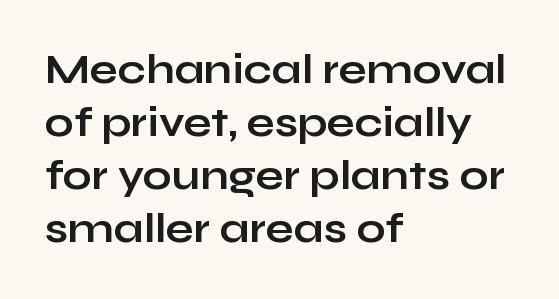
The image shows 41 px bold, wide sans-serif type, upright; set left-aligned, normal line spacing (1.29x), normal letter spacing, not underlined; low stroke contrast and a medium x-height.
